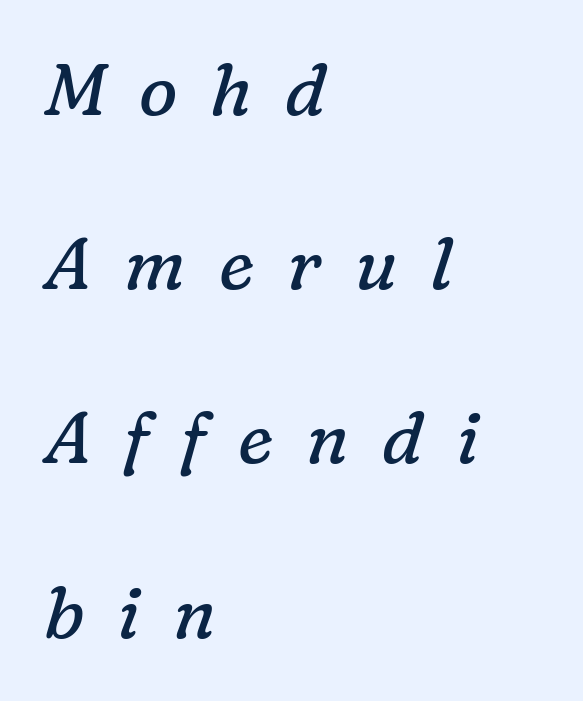
Q: Is the text bold? A: No.
Q: Is the text italic (slanted)? A: Yes, it leans right by about 16 degrees.
Q: Is the typeface a serif or a sans-serif typeface? A: Serif.
Q: Is the text underlined? A: No.
Q: How is the paragraph aligned? A: Left-aligned.
Q: Is the spacing between letters normal or unusually wide? A: Unusually wide.
Q: Is the spacing between lines tight, normal or loose? A: Loose.
Q: Width (condensed, normal, or wide)? A: Normal.
Q: Stroke contrast? A: Low.
Q: x-height? A: Medium.
Q: Monospaced? A: No.
